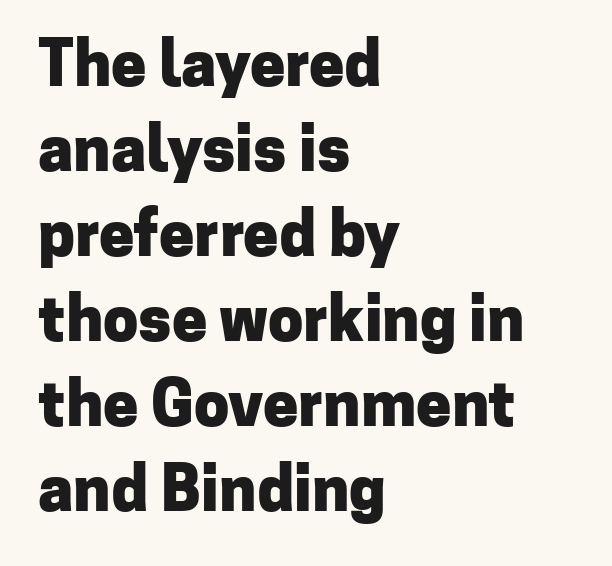
The image shows 63 px heavy sans-serif type, upright; set left-aligned, normal line spacing (1.35x), normal letter spacing, not underlined; low stroke contrast and a medium x-height.
